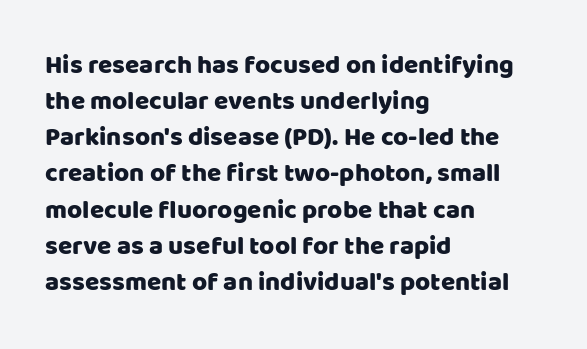
Q: Is the text italic (slanted)? A: No, it is upright.
Q: Is the text underlined? A: No.
Q: How is the paragraph aligned? A: Left-aligned.
Q: Is the spacing between letters normal or unusually wide? A: Normal.
Q: Is the spacing between lines tight, normal or loose? A: Normal.
